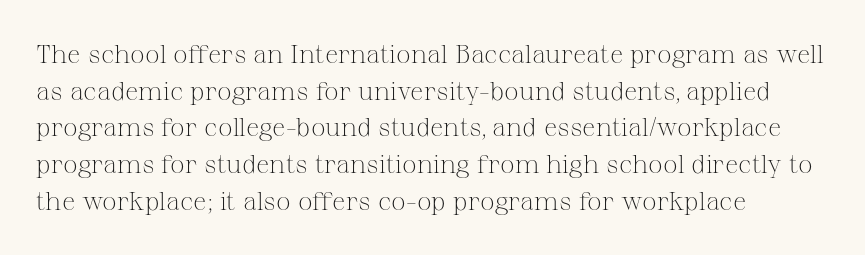
The image shows 26 px text type, upright; set left-aligned, normal line spacing (1.41x), normal letter spacing, not underlined.
